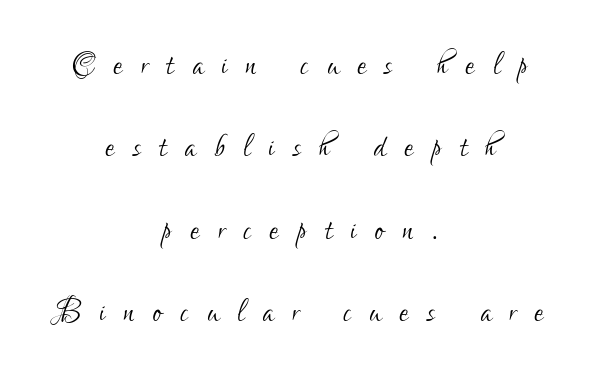
Q: Is the text bold? A: No.
Q: Is the text italic (slanted)? A: Yes.
Q: Is the typeface a serif or a sans-serif typeface? A: Sans-serif.
Q: Is the text underlined? A: No.
Q: How is the paragraph aligned? A: Centered.
Q: Is the spacing between letters normal or unusually wide? A: Unusually wide.
Q: Is the spacing between lines tight, normal or loose? A: Loose.
Q: Width (condensed, normal, or wide)? A: Condensed.
Q: Stroke contrast? A: Low.
Q: x-height? A: Small.
Q: Monospaced? A: No.
